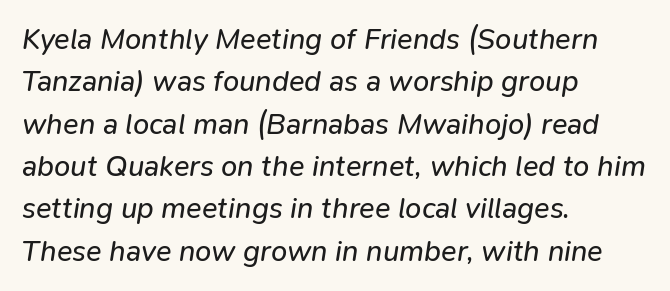
Q: Is the text bold? A: No.
Q: Is the text italic (slanted)? A: Yes, it leans right by about 9 degrees.
Q: Is the text underlined? A: No.
Q: How is the paragraph aligned? A: Left-aligned.
Q: Is the spacing between letters normal or unusually wide? A: Normal.
Q: Is the spacing between lines tight, normal or loose? A: Normal.
Q: Width (condensed, normal, or wide)? A: Normal.
Q: Stroke contrast? A: Low.
Q: x-height? A: Medium.
Q: Monospaced? A: No.
